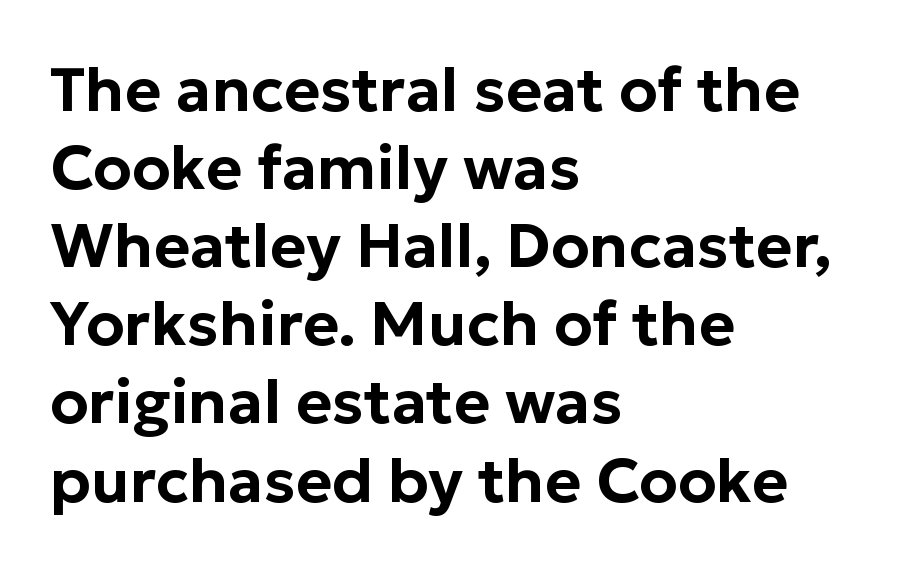
What stands out about the letter spacing? Nothing — it is the standard amount. Anything drawn beneath the words? Only blank space. The axis of the letterforms is exactly vertical. Are there feet on the stems? There aren't — it's a sans.
